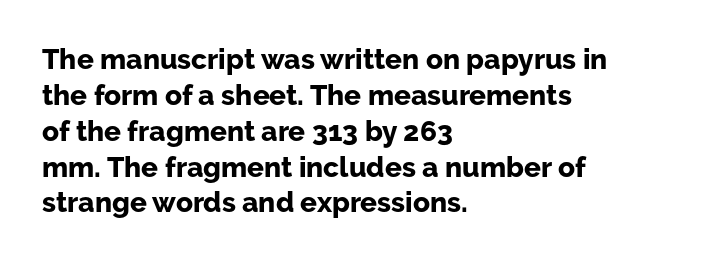
The image shows 28 px bold sans-serif type, upright; set left-aligned, normal line spacing (1.28x), normal letter spacing, not underlined; low stroke contrast and a medium x-height.
